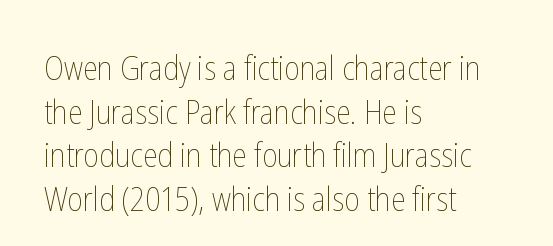
Type without underlining. Quick note: not italic, upright. No extra tracking has been applied to these lines. Caption: face not bold, strokes unweighted. Is the block centered? No — it sits flush against the left margin. You could not count columns in this text — the font is proportionally spaced.
